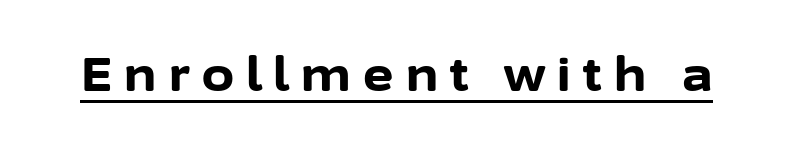
{"serif": "no", "italic": "no", "bold": "yes", "weight": "bold", "width": "normal", "stroke_contrast": "low", "x_height": "medium", "monospaced": "no", "underline": "yes", "letter_spacing": "wide", "letter_spacing_em": 0.27, "glyph_px": 46}
